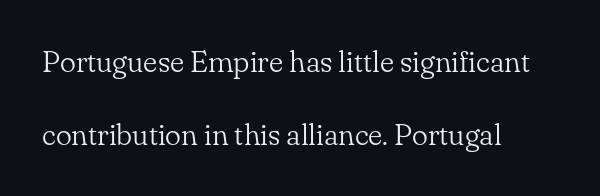
The image shows 30 px light serif type, upright; set left-aligned, loose line spacing (2.45x), normal letter spacing, not underlined; low stroke contrast and a small x-height.
